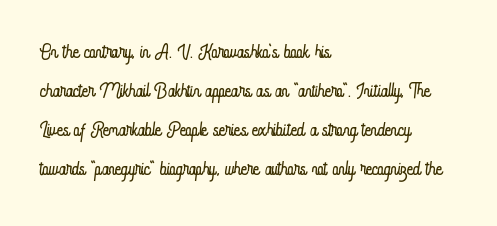
The image shows 27 px text type; set left-aligned, normal line spacing (1.45x), normal letter spacing, not underlined.
